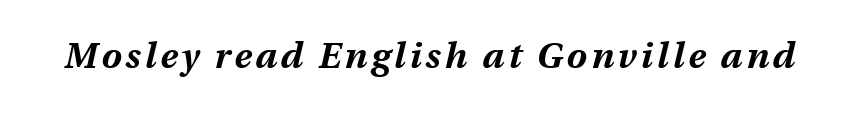
Q: Is the text bold? A: Yes.
Q: Is the text italic (slanted)? A: Yes, it leans right by about 13 degrees.
Q: Is the text underlined? A: No.
Q: Width (condensed, normal, or wide)? A: Normal.
Q: Stroke contrast? A: Medium.
Q: x-height? A: Medium.
Q: Monospaced? A: No.
